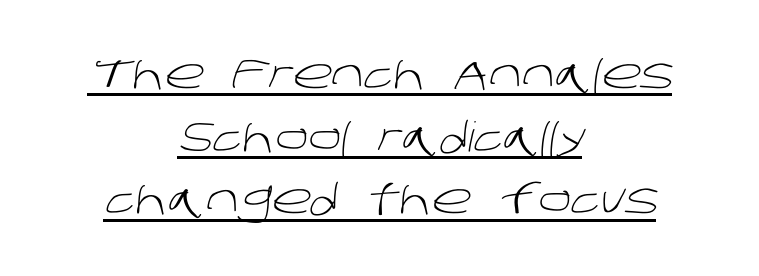
{"serif": "no", "bold": "no", "weight": "light", "width": "normal", "stroke_contrast": "low", "x_height": "large", "monospaced": "no", "underline": "yes", "align": "center", "line_spacing": "normal", "line_spacing_ratio": 1.53, "letter_spacing": "normal", "letter_spacing_em": 0.0, "glyph_px": 41}
